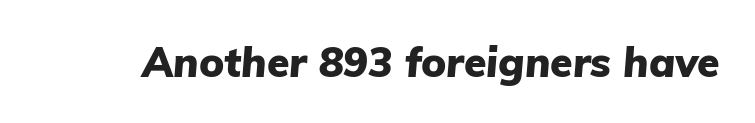
{"italic": "yes", "lean": "right", "slant_degrees": 5, "bold": "yes", "weight": "heavy", "width": "normal", "stroke_contrast": "low", "x_height": "medium", "monospaced": "no", "underline": "no", "letter_spacing": "normal", "letter_spacing_em": 0.0, "glyph_px": 41}
